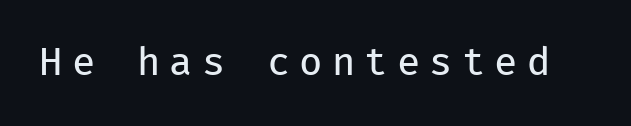
{"serif": "no", "italic": "no", "bold": "no", "weight": "regular", "width": "normal", "stroke_contrast": "low", "x_height": "medium", "monospaced": "yes", "underline": "no", "letter_spacing": "wide", "letter_spacing_em": 0.24, "glyph_px": 38}
